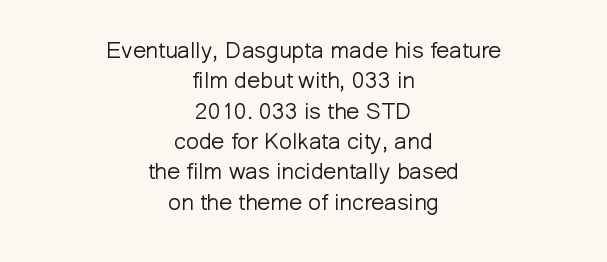
{"italic": "no", "bold": "no", "underline": "no", "align": "center", "line_spacing": "normal", "line_spacing_ratio": 1.32, "letter_spacing": "normal", "letter_spacing_em": 0.0, "glyph_px": 23}
